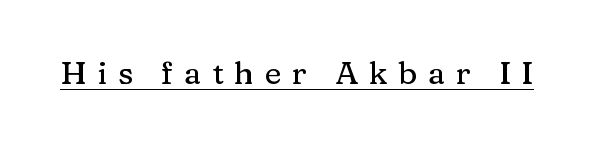
{"serif": "yes", "italic": "no", "width": "normal", "stroke_contrast": "medium", "x_height": "medium", "monospaced": "no", "underline": "yes", "letter_spacing": "wide", "letter_spacing_em": 0.33, "glyph_px": 32}
